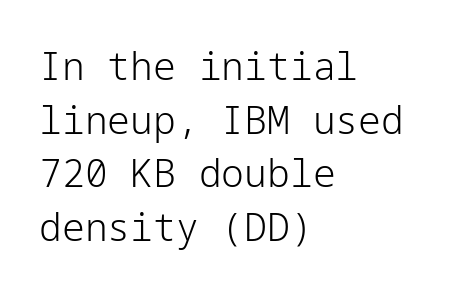
Which margin do the lines hug? The left one — the right edge is uneven. What stands out about the letter spacing? Nothing — it is the standard amount. Regular leading. Is this a heavy cut? Hardly; it is regular or lighter. Every stem runs plumb, perpendicular to the baseline.
